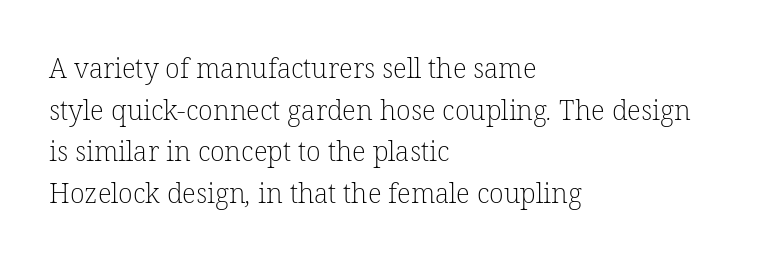
Q: Is the text bold? A: No.
Q: Is the text underlined? A: No.
Q: How is the paragraph aligned? A: Left-aligned.
Q: Is the spacing between letters normal or unusually wide? A: Normal.
Q: Is the spacing between lines tight, normal or loose? A: Normal.
